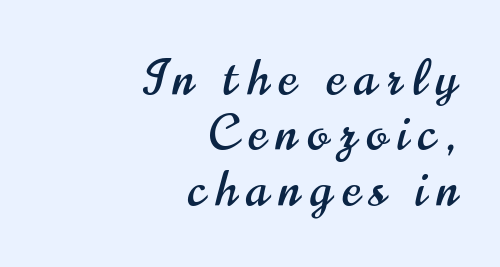
Q: Is the text italic (slanted)? A: Yes.
Q: Is the typeface a serif or a sans-serif typeface? A: Sans-serif.
Q: Is the text underlined? A: No.
Q: How is the paragraph aligned? A: Right-aligned.
Q: Is the spacing between letters normal or unusually wide? A: Unusually wide.
Q: Is the spacing between lines tight, normal or loose? A: Tight.
Q: Width (condensed, normal, or wide)? A: Condensed.
Q: Stroke contrast? A: High.
Q: x-height? A: Small.
Q: Monospaced? A: No.
